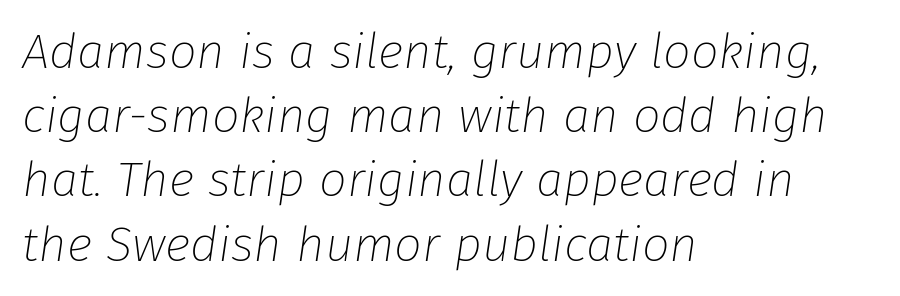
No chunkiness to these letters — they're not bold. This sample uses plain, unmodified letter spacing. This sample has the flowing, uneven cadence of proportional lettering. Descenders hang freely into open space.
